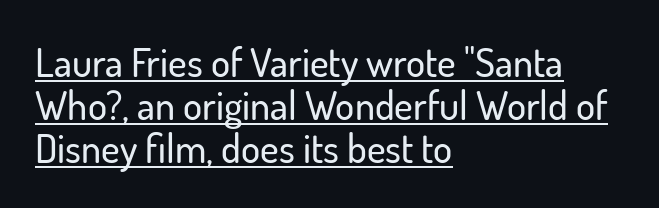
Q: Is the text italic (slanted)? A: No, it is upright.
Q: Is the typeface a serif or a sans-serif typeface? A: Sans-serif.
Q: Is the text underlined? A: Yes.
Q: How is the paragraph aligned? A: Left-aligned.
Q: Is the spacing between letters normal or unusually wide? A: Normal.
Q: Is the spacing between lines tight, normal or loose? A: Tight.
Q: Width (condensed, normal, or wide)? A: Normal.
Q: Stroke contrast? A: Low.
Q: x-height? A: Small.
Q: Monospaced? A: No.
